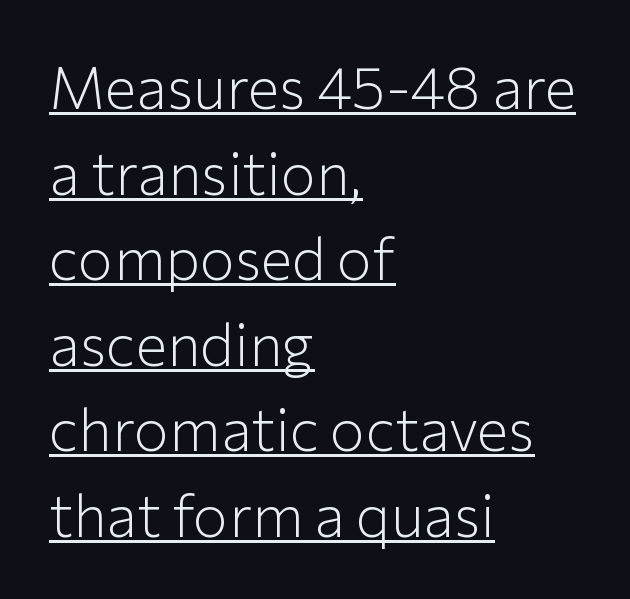
The image shows 59 px light sans-serif type, upright; set left-aligned, normal line spacing (1.45x), normal letter spacing, underlined; low stroke contrast and a medium x-height.
